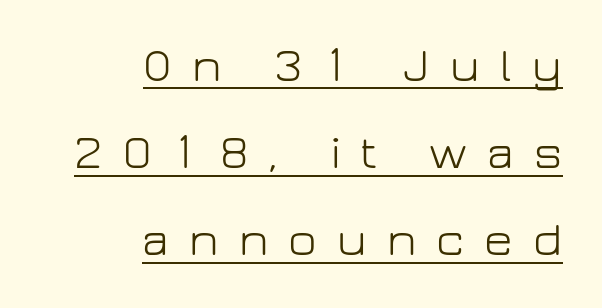
The characters display no serif detailing; their extremities are plain. No chunkiness to these letters — they're not bold. Style check: upright. Students, observe the line beneath the letters — that is underlining. In terms of letterspacing, this is a distinctly airy, spread setting.
